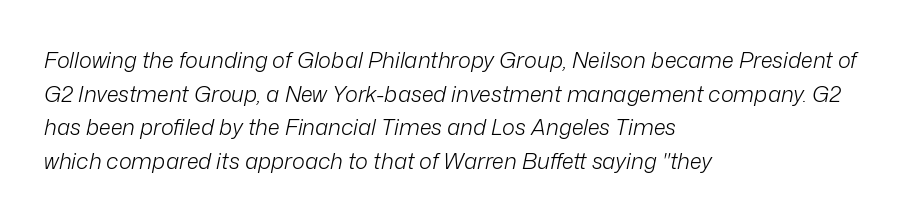
Q: Is the text bold? A: No.
Q: Is the text italic (slanted)? A: Yes, it leans right by about 12 degrees.
Q: Is the text underlined? A: No.
Q: How is the paragraph aligned? A: Left-aligned.
Q: Is the spacing between letters normal or unusually wide? A: Normal.
Q: Is the spacing between lines tight, normal or loose? A: Normal.
